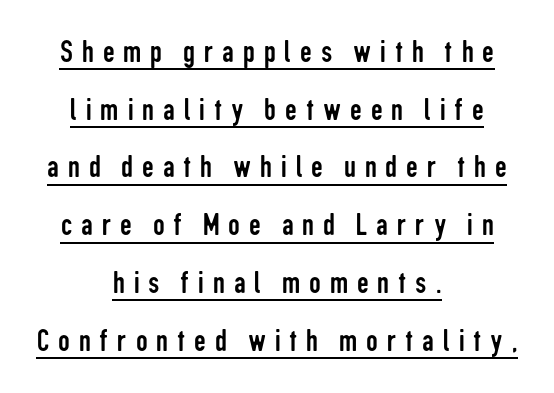
Q: Is the text bold? A: No.
Q: Is the text italic (slanted)? A: No, it is upright.
Q: Is the typeface a serif or a sans-serif typeface? A: Sans-serif.
Q: Is the text underlined? A: Yes.
Q: How is the paragraph aligned? A: Centered.
Q: Is the spacing between letters normal or unusually wide? A: Unusually wide.
Q: Width (condensed, normal, or wide)? A: Condensed.
Q: Stroke contrast? A: Low.
Q: x-height? A: Medium.
Q: Monospaced? A: No.
